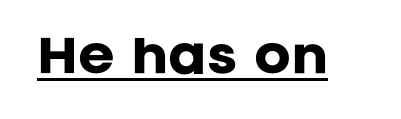
The image shows 44 px heavy sans-serif type, upright; set normal letter spacing, underlined; low stroke contrast and a large x-height.
